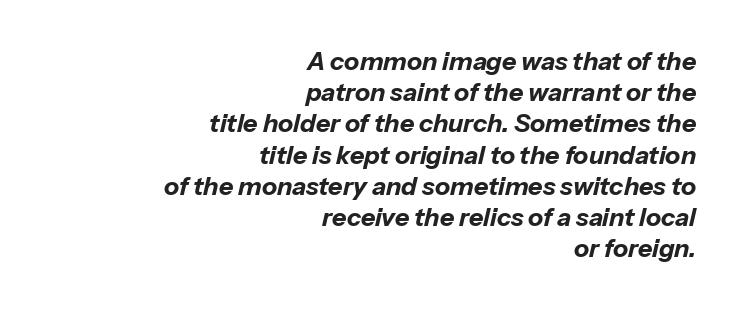
Compared with an ordinary text face, these strokes are far heavier — a full bold. Does the copy run flush right? Yes — the right margin is perfectly even. Students, observe: this is what conventionally led text looks like. Emphasis-style slanted type is in use. Underlining? Definitely not there. Each word holds together tightly as a unit, with standard inter-letter gaps.
